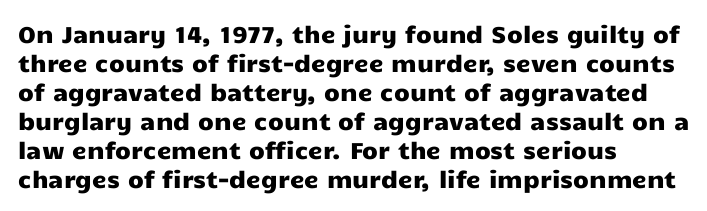
Q: Is the text italic (slanted)? A: No, it is upright.
Q: Is the text underlined? A: No.
Q: How is the paragraph aligned? A: Left-aligned.
Q: Is the spacing between letters normal or unusually wide? A: Normal.
Q: Is the spacing between lines tight, normal or loose? A: Normal.
